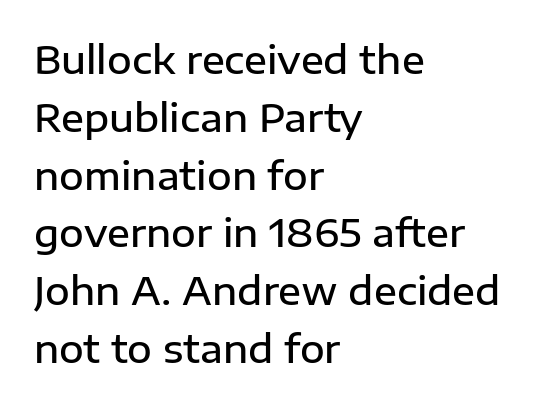
The image shows 38 px semibold sans-serif type, upright; set left-aligned, normal line spacing (1.52x), normal letter spacing, not underlined; low stroke contrast and a medium x-height.
